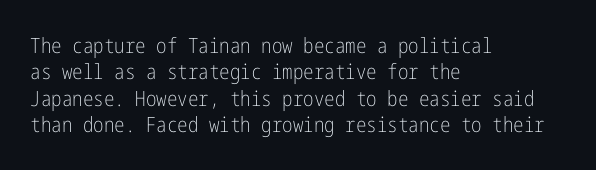
The image shows 21 px text type, upright; set left-aligned, normal line spacing (1.26x), normal letter spacing, not underlined.
